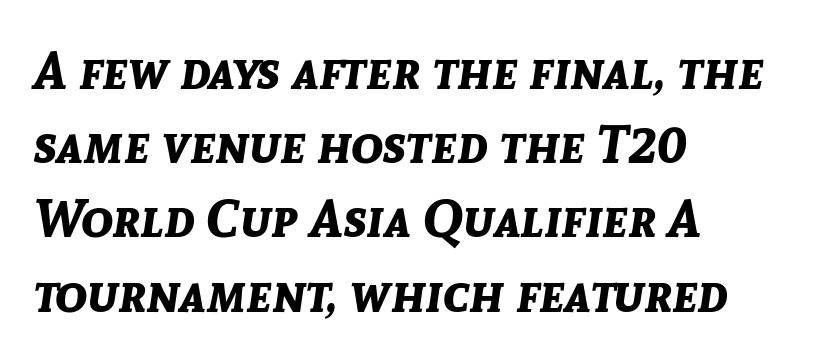
The face used here has a pronounced slope to its letters. Heavy, bold letterforms. Normally led — the rows are evenly, conventionally spaced. Here the designer chose a conventional face with non-uniform glyph widths. Plain, unruled lines of type.
